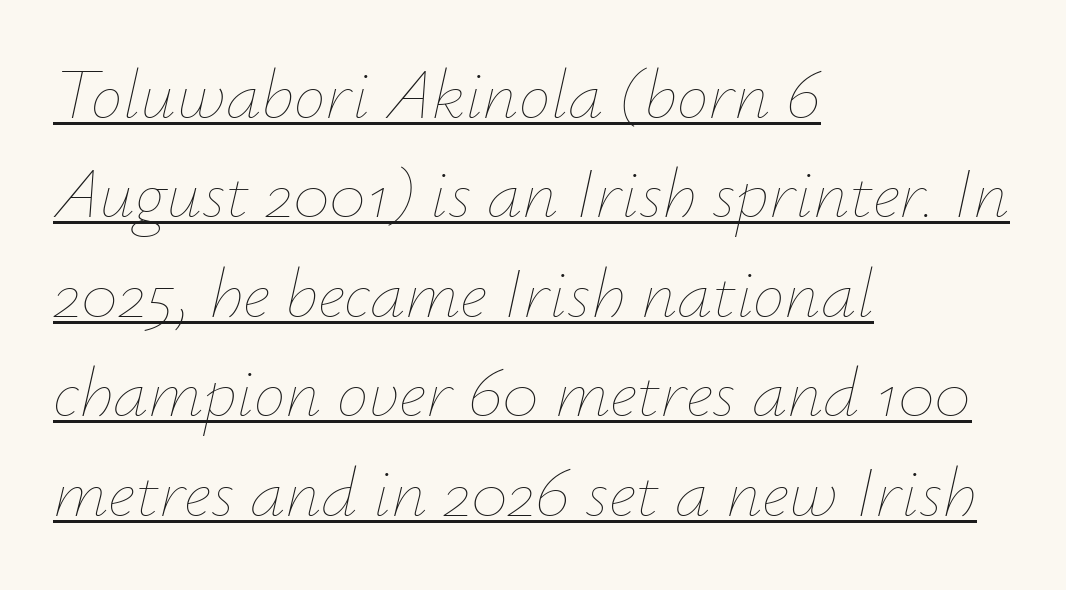
{"italic": "yes", "lean": "right", "slant_degrees": 12, "bold": "no", "weight": "thin", "width": "normal", "stroke_contrast": "low", "x_height": "small", "monospaced": "no", "underline": "yes", "align": "left", "line_spacing": "normal", "line_spacing_ratio": 1.4, "letter_spacing": "normal", "letter_spacing_em": 0.0, "glyph_px": 71}
